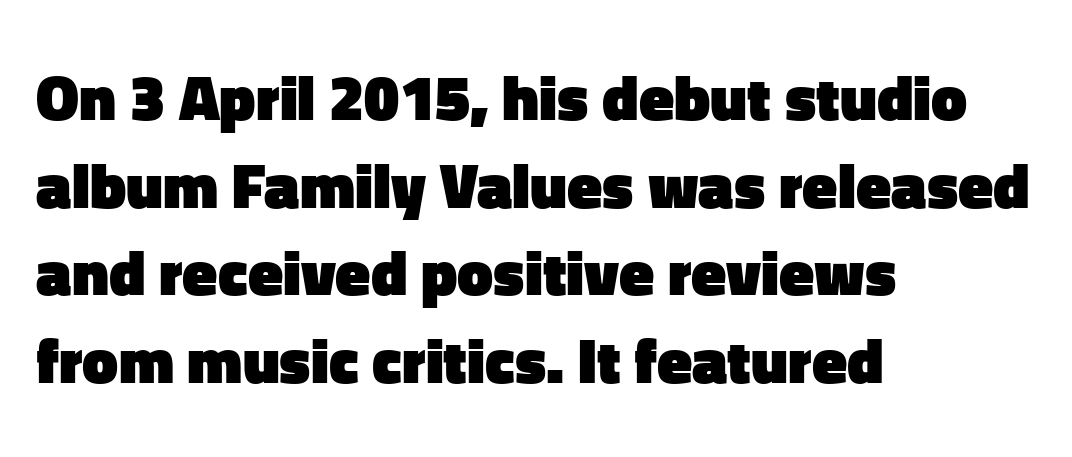
You could not count columns in this text — the font is proportionally spaced. Leftover space on each line is placed entirely after the last word. The lettering holds an erect, upright posture throughout. This rendering employs a face without finishing strokes, i.e., a sans-serif. I'd describe the lettering as bold — thick and assertive. One glance says typical: line gaps are just what's usual.
